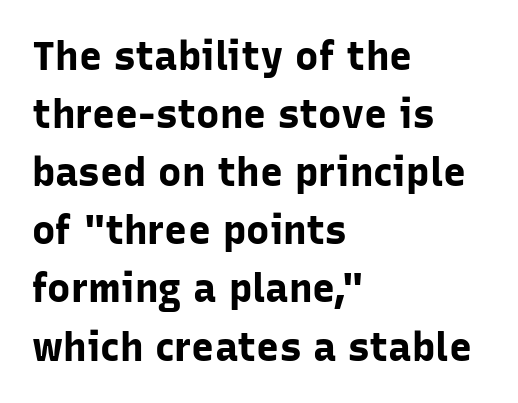
Proportional: the letters do not fall into vertical columns. As a designer I'd log this as weight 700, bold. If you drew a ruler down the left edge, every line would touch it. Observe the absence of serifs on each vertical stroke in this sample. Descenders are the only things crossing below the line.
